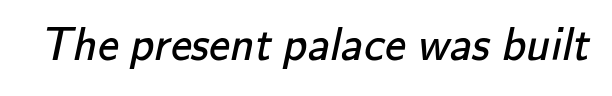
Note: no serifs on the glyphs. A light-to-regular cut is what we see here. This rendering features lettering with no underline. In terms of letterspacing, this is plain default setting.
